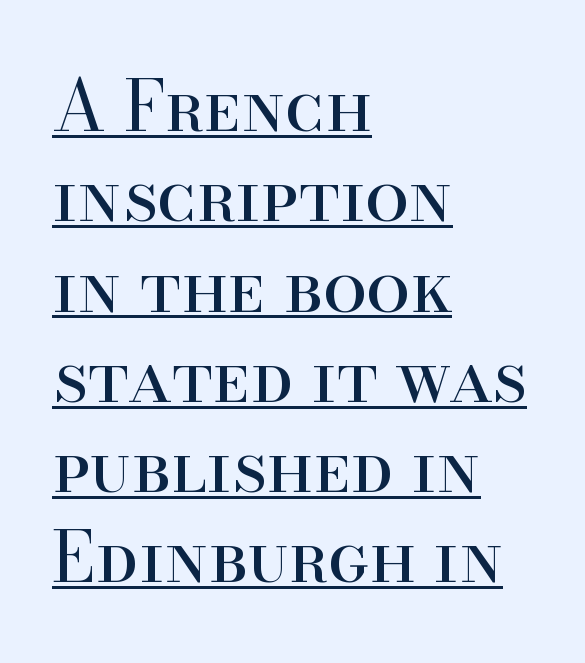
The image shows 70 px regular-weight serif type, upright; set left-aligned, normal line spacing (1.29x), normal letter spacing, underlined; high stroke contrast and a small x-height.
